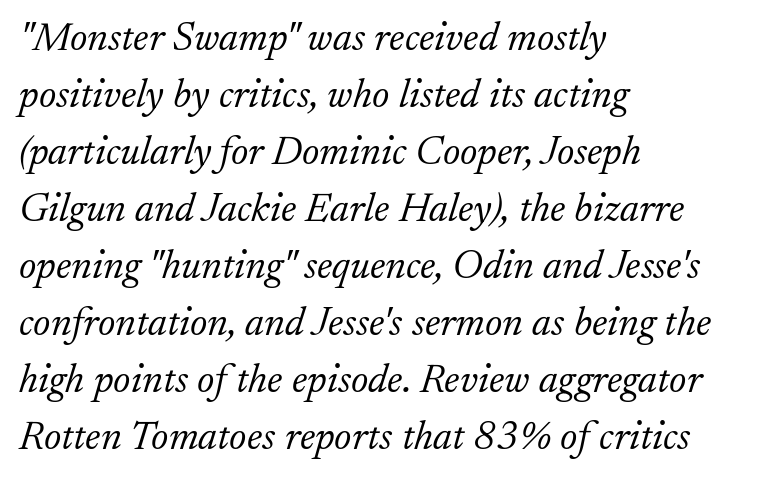
Q: Is the text bold? A: No.
Q: Is the text italic (slanted)? A: Yes, it leans right by about 17 degrees.
Q: Is the typeface a serif or a sans-serif typeface? A: Serif.
Q: Is the text underlined? A: No.
Q: How is the paragraph aligned? A: Left-aligned.
Q: Is the spacing between letters normal or unusually wide? A: Normal.
Q: Is the spacing between lines tight, normal or loose? A: Normal.
Q: Width (condensed, normal, or wide)? A: Normal.
Q: Stroke contrast? A: Low.
Q: x-height? A: Small.
Q: Monospaced? A: No.
